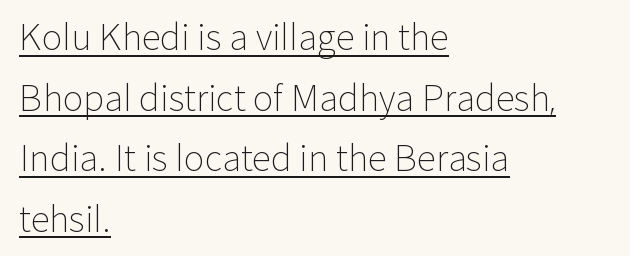
Q: Is the text bold? A: No.
Q: Is the text italic (slanted)? A: No, it is upright.
Q: Is the typeface a serif or a sans-serif typeface? A: Sans-serif.
Q: Is the text underlined? A: Yes.
Q: How is the paragraph aligned? A: Left-aligned.
Q: Is the spacing between letters normal or unusually wide? A: Normal.
Q: Width (condensed, normal, or wide)? A: Normal.
Q: Stroke contrast? A: Low.
Q: x-height? A: Medium.
Q: Monospaced? A: No.
